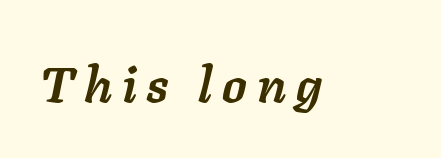
The image shows 50 px semibold type, italic (leaning right); set unusually wide letter spacing (+0.2 em), not underlined; low stroke contrast and a medium x-height.
